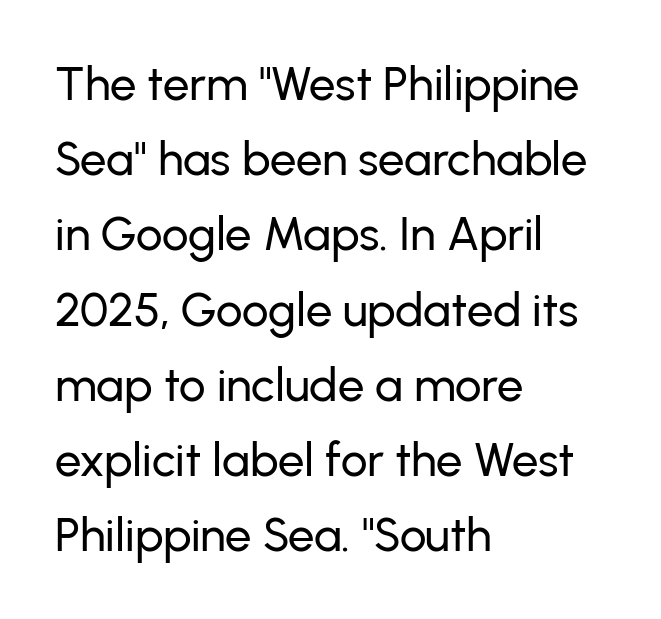
The image shows 47 px sans-serif type, upright; set left-aligned, normal line spacing (1.6x), normal letter spacing, not underlined; low stroke contrast and a medium x-height.
